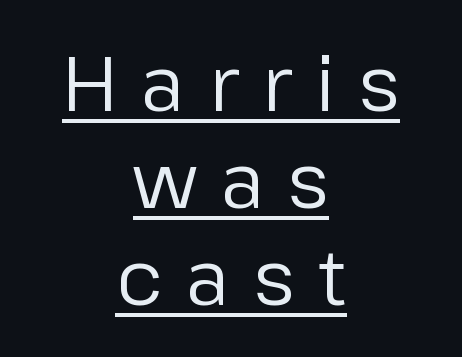
{"serif": "no", "italic": "no", "bold": "no", "weight": "regular", "width": "normal", "stroke_contrast": "low", "x_height": "medium", "monospaced": "no", "underline": "yes", "align": "center", "line_spacing": "normal", "line_spacing_ratio": 1.26, "letter_spacing": "wide", "letter_spacing_em": 0.31, "glyph_px": 77}
